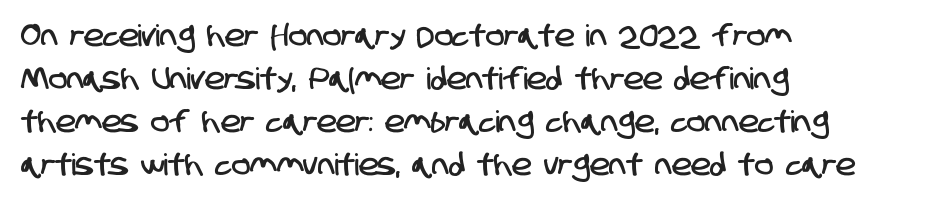
{"serif": "no", "width": "condensed", "stroke_contrast": "low", "x_height": "large", "monospaced": "no", "underline": "no", "align": "left", "line_spacing": "normal", "line_spacing_ratio": 1.43, "letter_spacing": "normal", "letter_spacing_em": 0.0, "glyph_px": 30}
